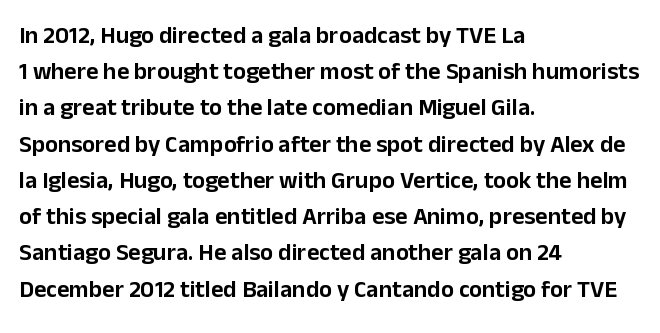
Q: Is the text italic (slanted)? A: No, it is upright.
Q: Is the text underlined? A: No.
Q: How is the paragraph aligned? A: Left-aligned.
Q: Is the spacing between letters normal or unusually wide? A: Normal.
Q: Is the spacing between lines tight, normal or loose? A: Normal.
